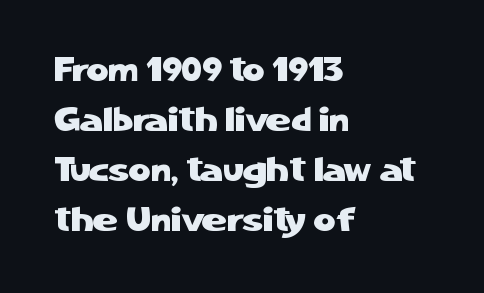
Lines of text with bare space underneath. One glance says typical: line gaps are just what's usual. Note the varied advance widths — an 'i' is clearly narrower than an 'm'. Style check: upright. The setting favours the left margin, as ordinary paragraphs usually do. Does extra space separate the letters? No, they use regular spacing.
